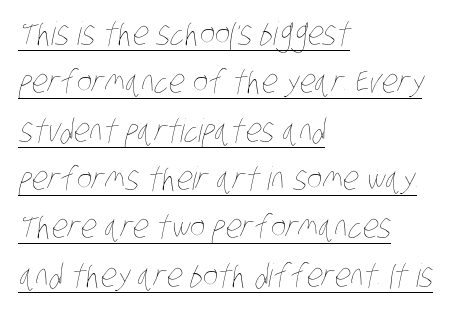
The passage shown is typed in a proportional face where columns would drift. In designer terms, the underline attribute is active on this setting. This sample keeps an unexceptional amount of space between lines. Teacher's note: observe the even left margin — that is flush-left alignment. Tracking value appears to be zero — textbook default spacing. A light-to-regular cut is what we see here.
